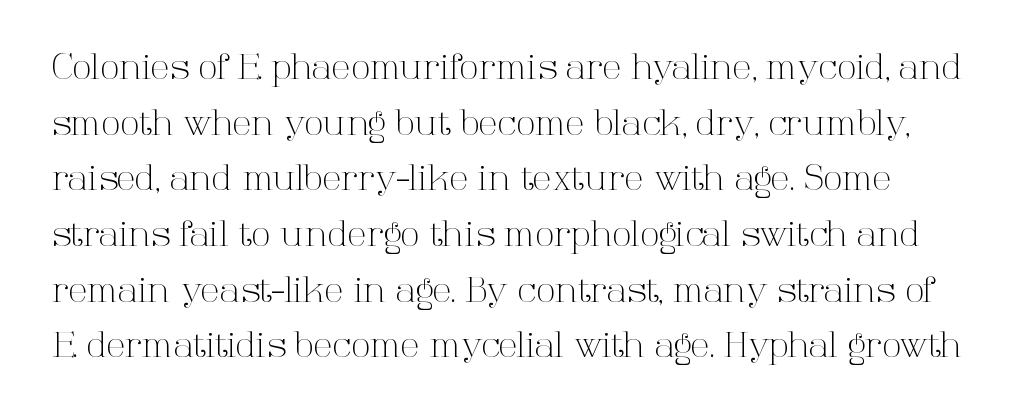
{"serif": "yes", "italic": "no", "bold": "no", "weight": "light", "width": "normal", "stroke_contrast": "high", "x_height": "medium", "monospaced": "no", "underline": "no", "line_spacing": "normal", "line_spacing_ratio": 1.59, "letter_spacing": "normal", "letter_spacing_em": 0.0, "glyph_px": 35}
